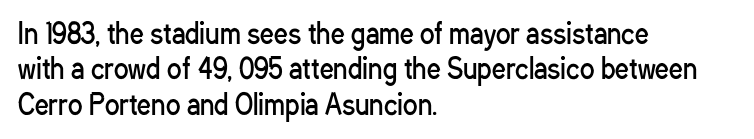
Q: Is the text bold? A: No.
Q: Is the text italic (slanted)? A: No, it is upright.
Q: Is the text underlined? A: No.
Q: How is the paragraph aligned? A: Left-aligned.
Q: Is the spacing between letters normal or unusually wide? A: Normal.
Q: Is the spacing between lines tight, normal or loose? A: Normal.
